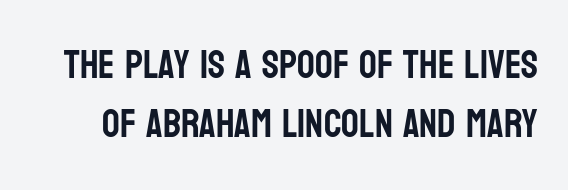
Q: Is the text italic (slanted)? A: No, it is upright.
Q: Is the typeface a serif or a sans-serif typeface? A: Sans-serif.
Q: Is the text underlined? A: No.
Q: Is the spacing between letters normal or unusually wide? A: Normal.
Q: Is the spacing between lines tight, normal or loose? A: Normal.
Q: Width (condensed, normal, or wide)? A: Condensed.
Q: Stroke contrast? A: Low.
Q: x-height? A: Large.
Q: Monospaced? A: No.
